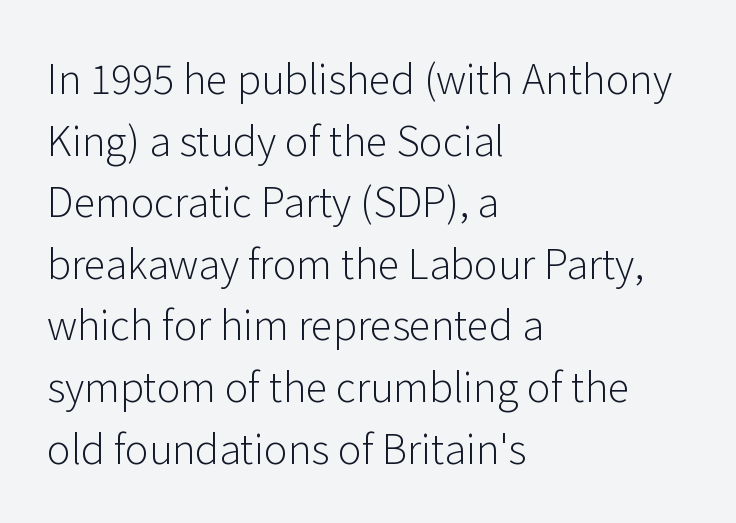
The image shows 40 px light sans-serif type, upright; set left-aligned, normal line spacing (1.54x), normal letter spacing, not underlined; low stroke contrast and a medium x-height.
